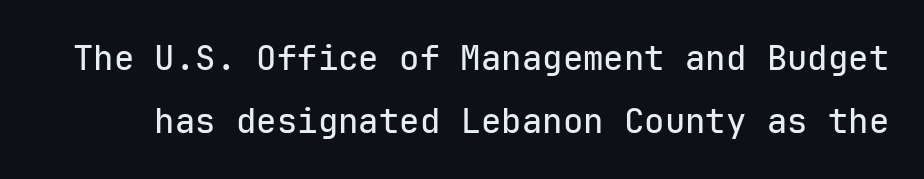
{"serif": "no", "italic": "no", "width": "normal", "stroke_contrast": "low", "x_height": "medium", "monospaced": "yes", "underline": "no", "line_spacing_ratio": 1.85, "letter_spacing": "normal", "letter_spacing_em": 0.0, "glyph_px": 34}
